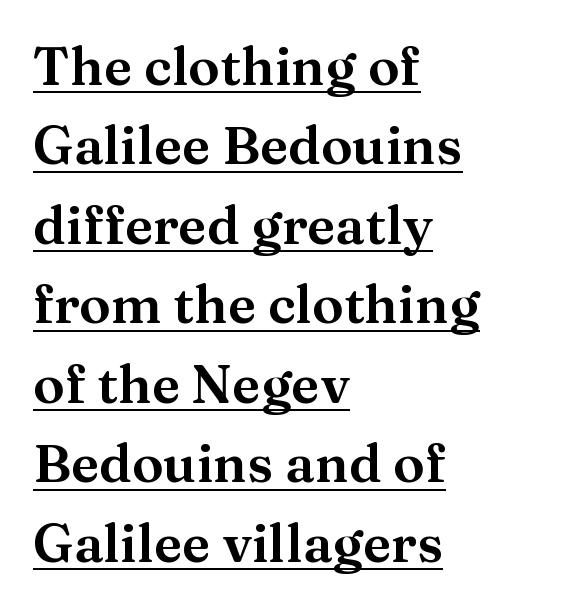
Note the varied advance widths — an 'i' is clearly narrower than an 'm'. Underlining? Definitely there. Tracking value appears to be zero — textbook default spacing. Style check: upright. The ragged edge is on the right, which tells us the setting is flush left. Does the leading feel generous? No, just average.
